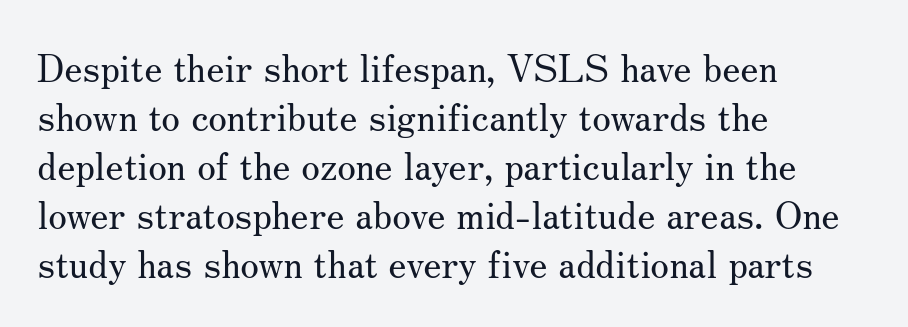
{"serif": "yes", "italic": "no", "bold": "no", "weight": "regular", "width": "normal", "stroke_contrast": "medium", "x_height": "small", "monospaced": "no", "underline": "no", "align": "left", "line_spacing": "normal", "line_spacing_ratio": 1.29, "letter_spacing": "normal", "letter_spacing_em": 0.0, "glyph_px": 38}
